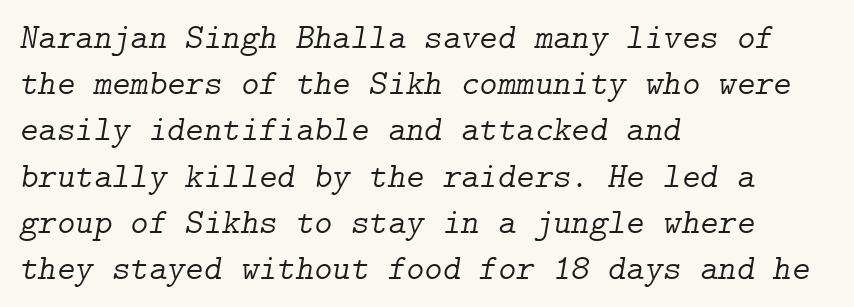
Q: Is the text bold? A: No.
Q: Is the text italic (slanted)? A: Yes, it leans right by about 9 degrees.
Q: Is the typeface a serif or a sans-serif typeface? A: Serif.
Q: Is the text underlined? A: No.
Q: How is the paragraph aligned? A: Left-aligned.
Q: Is the spacing between letters normal or unusually wide? A: Normal.
Q: Is the spacing between lines tight, normal or loose? A: Normal.
Q: Width (condensed, normal, or wide)? A: Normal.
Q: Stroke contrast? A: Low.
Q: x-height? A: Medium.
